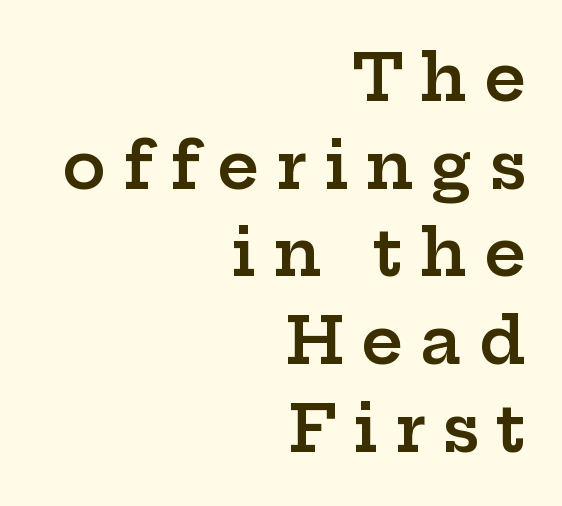
The image shows 65 px semibold, wide serif type, upright; set right-aligned, normal line spacing (1.35x), unusually wide letter spacing (+0.26 em), not underlined; low stroke contrast and a medium x-height.
